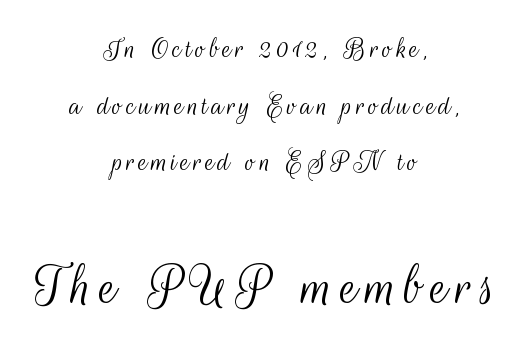
This is sans-serif lettering, the kind often seen on screens and signage. Typesetter's note — lower block bumped up in size, upper block left smaller. Summary of weight: not heavy and not bold. The passage shown is not underscored anywhere.
